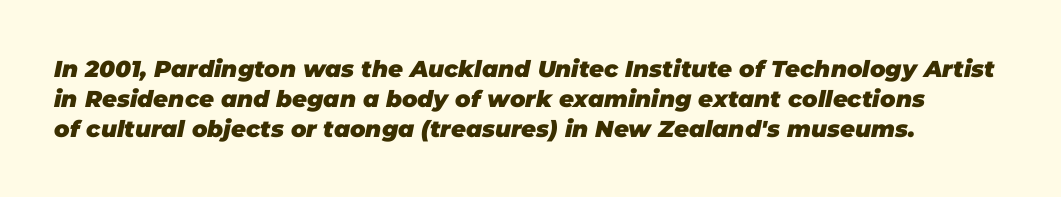
The letters are slanted; this is an italic face. Here the glyphs are tracked normally, forming tight word shapes. Pretty heavy lettering here — definitely bold. Whoever set this chose a conventional vertical rhythm.
